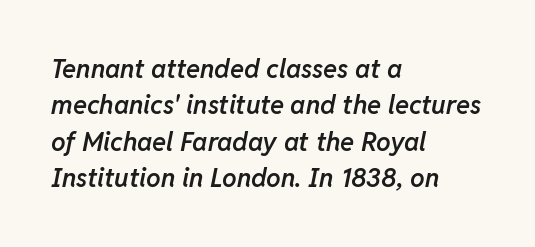
Q: Is the text bold? A: Semi-bold.
Q: Is the text italic (slanted)? A: Yes, it leans right by about 11 degrees.
Q: Is the text underlined? A: No.
Q: How is the paragraph aligned? A: Left-aligned.
Q: Is the spacing between letters normal or unusually wide? A: Normal.
Q: Is the spacing between lines tight, normal or loose? A: Normal.
